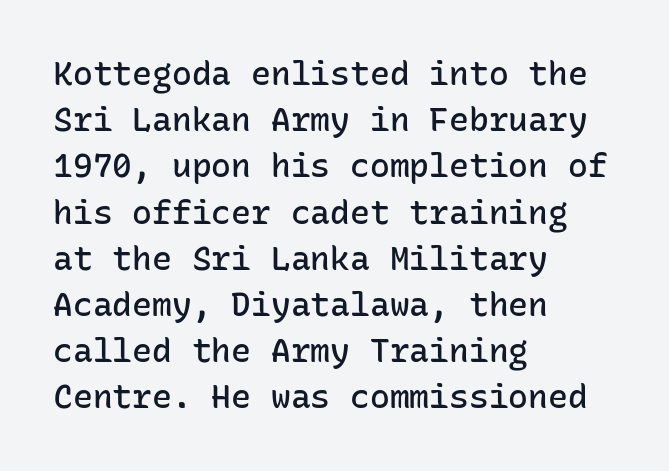
Q: Is the text bold? A: Semi-bold.
Q: Is the text italic (slanted)? A: No, it is upright.
Q: Is the typeface a serif or a sans-serif typeface? A: Sans-serif.
Q: Is the text underlined? A: No.
Q: How is the paragraph aligned? A: Left-aligned.
Q: Is the spacing between letters normal or unusually wide? A: Normal.
Q: Is the spacing between lines tight, normal or loose? A: Normal.
Q: Width (condensed, normal, or wide)? A: Normal.
Q: Stroke contrast? A: Low.
Q: x-height? A: Medium.
Q: Monospaced? A: Yes.
